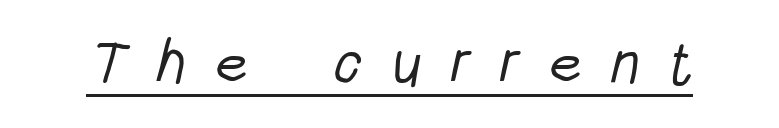
{"serif": "no", "bold": "no", "weight": "light", "width": "condensed", "stroke_contrast": "low", "x_height": "large", "monospaced": "no", "underline": "yes", "letter_spacing": "wide", "letter_spacing_em": 0.46, "glyph_px": 61}
